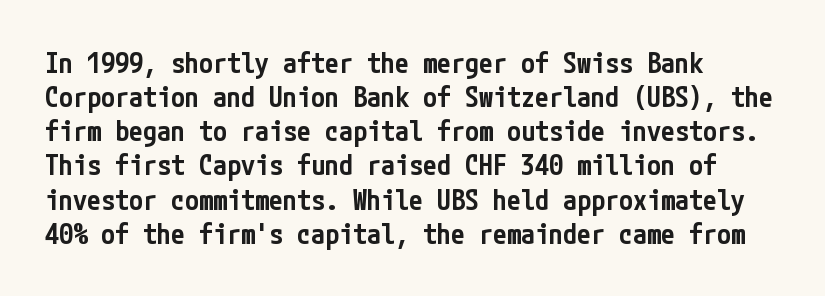
{"serif": "no", "italic": "no", "bold": "semi", "weight": "semibold", "width": "condensed", "stroke_contrast": "low", "x_height": "medium", "underline": "no", "align": "left", "line_spacing_ratio": 1.22, "letter_spacing": "normal", "letter_spacing_em": 0.0, "glyph_px": 28}
